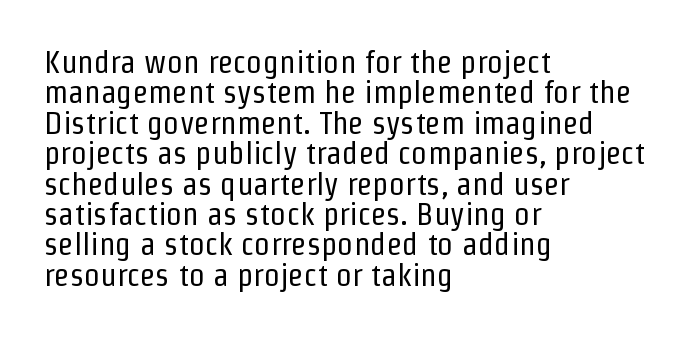
Anything drawn beneath the words? Only blank space. All the whitespace from short lines collects on the right. No extra ink here — the face is not bold. Is the letter spacing exaggerated? No — it looks like the ordinary default. The glyphs in this specimen are sans serif.
